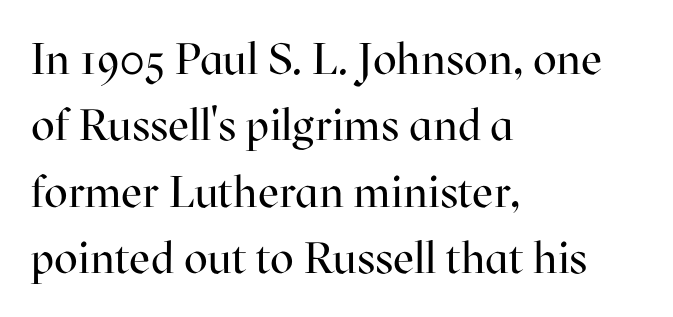
The image shows 44 px regular-weight serif type, upright; set left-aligned, normal line spacing (1.51x), normal letter spacing, not underlined; high stroke contrast and a medium x-height.
